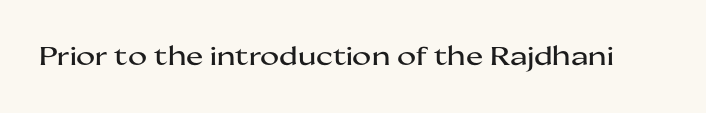
Is there any slant? The stems are plumb. Descenders are the only things crossing below the line. The line texture is even and compact thanks to regular tracking.
